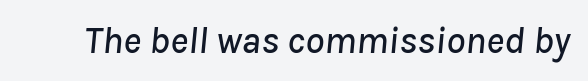
These lines keep a tight, regular rhythm from letter to letter. It's the slanting kind of type. Bare-footed words on every line. Proportional: the letters do not fall into vertical columns.
